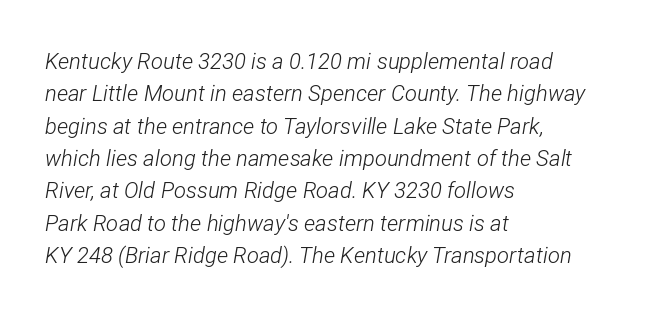
Q: Is the text bold? A: No.
Q: Is the text italic (slanted)? A: Yes, it leans right by about 12 degrees.
Q: Is the text underlined? A: No.
Q: How is the paragraph aligned? A: Left-aligned.
Q: Is the spacing between letters normal or unusually wide? A: Normal.
Q: Is the spacing between lines tight, normal or loose? A: Normal.
